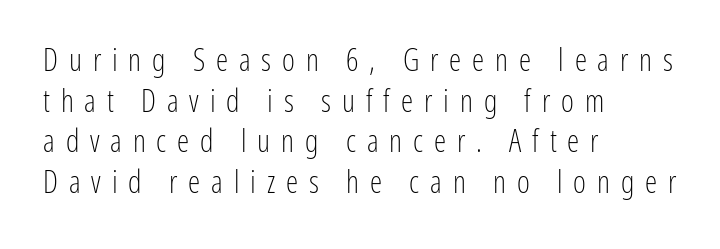
The image shows 31 px light, condensed sans-serif type, upright; set left-aligned, normal line spacing (1.31x), unusually wide letter spacing (+0.35 em), not underlined; low stroke contrast and a medium x-height.
